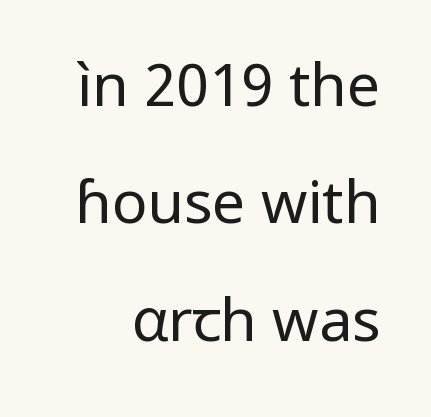
Words float on clear page, feet unadorned. What kind of face is this? One without serifs — a sans. Notice the wide empty band between every row — that's loose leading. Stem width sits at or under what a default text font uses. Each letter keeps its own natural width here, so spacing adapts to shape.
